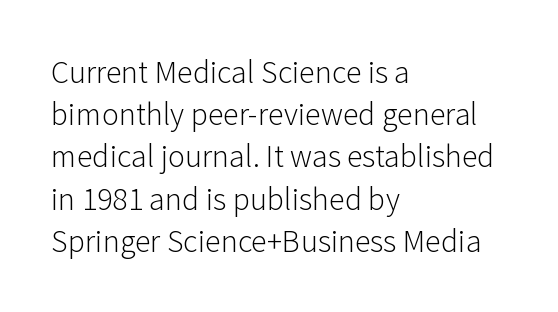
Q: Is the text bold? A: No.
Q: Is the text italic (slanted)? A: No, it is upright.
Q: Is the typeface a serif or a sans-serif typeface? A: Sans-serif.
Q: Is the text underlined? A: No.
Q: How is the paragraph aligned? A: Left-aligned.
Q: Is the spacing between letters normal or unusually wide? A: Normal.
Q: Is the spacing between lines tight, normal or loose? A: Normal.
Q: Width (condensed, normal, or wide)? A: Normal.
Q: Stroke contrast? A: Low.
Q: x-height? A: Medium.
Q: Monospaced? A: No.
